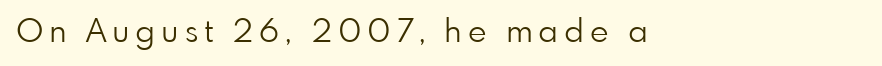
{"serif": "no", "italic": "no", "bold": "no", "weight": "light", "width": "normal", "stroke_contrast": "low", "x_height": "small", "monospaced": "no", "underline": "no", "align": "left", "glyph_px": 32}
